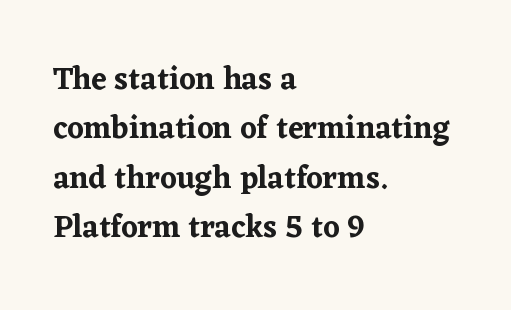
Q: Is the text italic (slanted)? A: No, it is upright.
Q: Is the typeface a serif or a sans-serif typeface? A: Serif.
Q: Is the text underlined? A: No.
Q: How is the paragraph aligned? A: Left-aligned.
Q: Is the spacing between letters normal or unusually wide? A: Normal.
Q: Is the spacing between lines tight, normal or loose? A: Normal.
Q: Width (condensed, normal, or wide)? A: Normal.
Q: Stroke contrast? A: Low.
Q: x-height? A: Medium.
Q: Monospaced? A: No.
